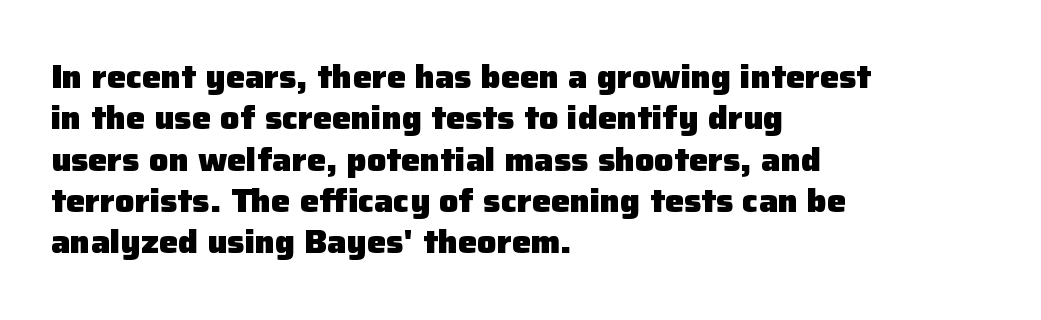
Q: Is the text bold? A: Yes.
Q: Is the text italic (slanted)? A: No, it is upright.
Q: Is the typeface a serif or a sans-serif typeface? A: Sans-serif.
Q: Is the text underlined? A: No.
Q: How is the paragraph aligned? A: Left-aligned.
Q: Is the spacing between letters normal or unusually wide? A: Normal.
Q: Is the spacing between lines tight, normal or loose? A: Normal.
Q: Width (condensed, normal, or wide)? A: Normal.
Q: Stroke contrast? A: Low.
Q: x-height? A: Medium.
Q: Monospaced? A: No.
